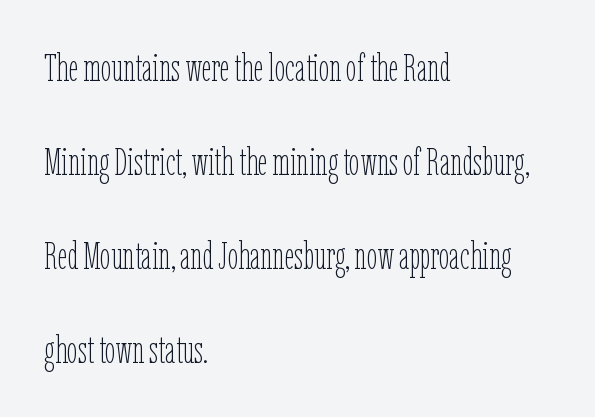
{"italic": "no", "bold": "no", "weight": "thin", "width": "condensed", "stroke_contrast": "low", "x_height": "medium", "monospaced": "no", "underline": "no", "align": "left", "line_spacing": "loose", "line_spacing_ratio": 2.47, "letter_spacing": "normal", "letter_spacing_em": 0.0, "glyph_px": 38}
